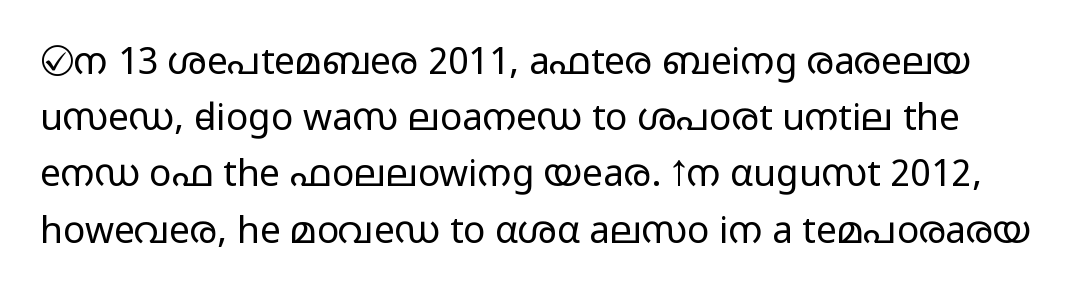
Q: Is the text bold? A: No.
Q: Is the text italic (slanted)? A: No, it is upright.
Q: Is the typeface a serif or a sans-serif typeface? A: Sans-serif.
Q: Is the text underlined? A: No.
Q: Is the spacing between letters normal or unusually wide? A: Normal.
Q: Is the spacing between lines tight, normal or loose? A: Normal.
Q: Width (condensed, normal, or wide)? A: Wide.
Q: Stroke contrast? A: Low.
Q: x-height? A: Medium.
Q: Monospaced? A: No.
